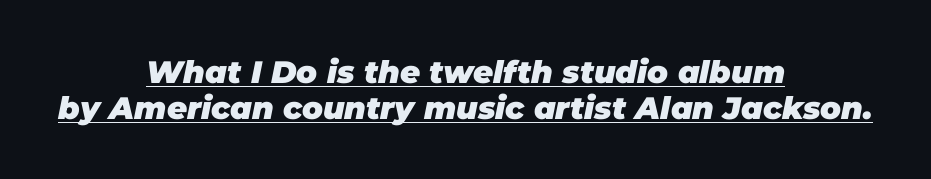
The image shows 31 px heavy type, italic (leaning right); set centered, line spacing 1.16x, normal letter spacing, underlined; low stroke contrast and a large x-height.
